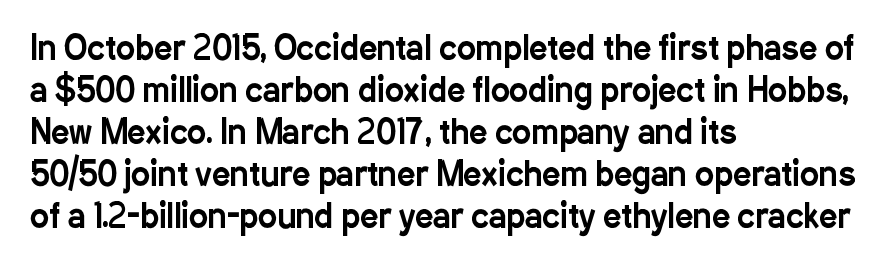
Q: Is the text italic (slanted)? A: No, it is upright.
Q: Is the typeface a serif or a sans-serif typeface? A: Sans-serif.
Q: Is the text underlined? A: No.
Q: How is the paragraph aligned? A: Left-aligned.
Q: Is the spacing between letters normal or unusually wide? A: Normal.
Q: Is the spacing between lines tight, normal or loose? A: Normal.
Q: Width (condensed, normal, or wide)? A: Condensed.
Q: Stroke contrast? A: Low.
Q: x-height? A: Medium.
Q: Monospaced? A: No.
